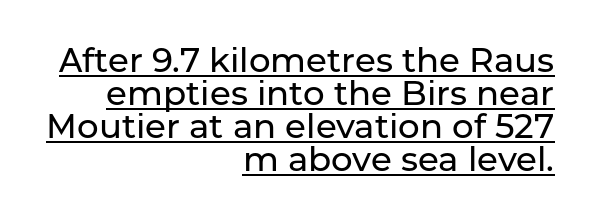
Q: Is the text italic (slanted)? A: No, it is upright.
Q: Is the typeface a serif or a sans-serif typeface? A: Sans-serif.
Q: Is the text underlined? A: Yes.
Q: How is the paragraph aligned? A: Right-aligned.
Q: Is the spacing between letters normal or unusually wide? A: Normal.
Q: Is the spacing between lines tight, normal or loose? A: Tight.
Q: Width (condensed, normal, or wide)? A: Normal.
Q: Stroke contrast? A: Low.
Q: x-height? A: Medium.
Q: Monospaced? A: No.
